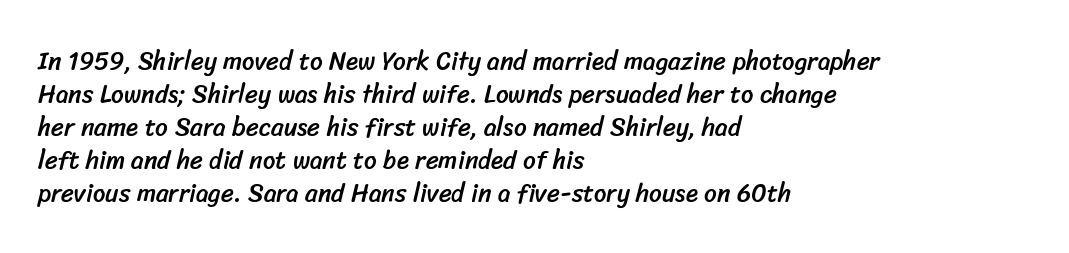
Short and long lines alike share a common starting point at left. Vertically, the passage feels balanced, rows spaced as you'd expect. Words appear dense and cohesive because spacing is normal. Quick note: underline off.
